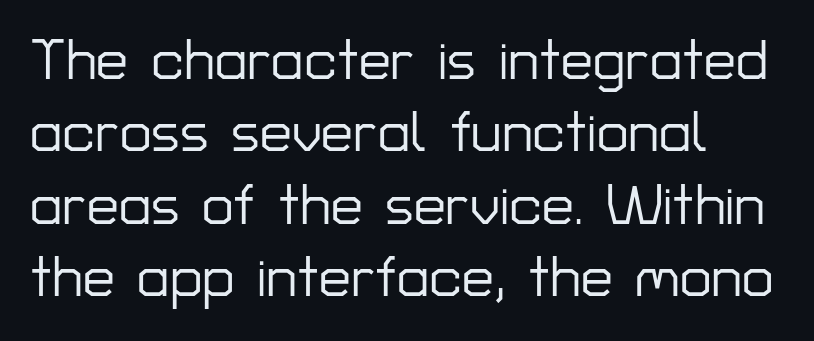
{"serif": "no", "italic": "no", "width": "normal", "stroke_contrast": "low", "x_height": "medium", "monospaced": "no", "underline": "no", "align": "left", "line_spacing": "normal", "line_spacing_ratio": 1.27, "letter_spacing": "normal", "letter_spacing_em": 0.0, "glyph_px": 57}
